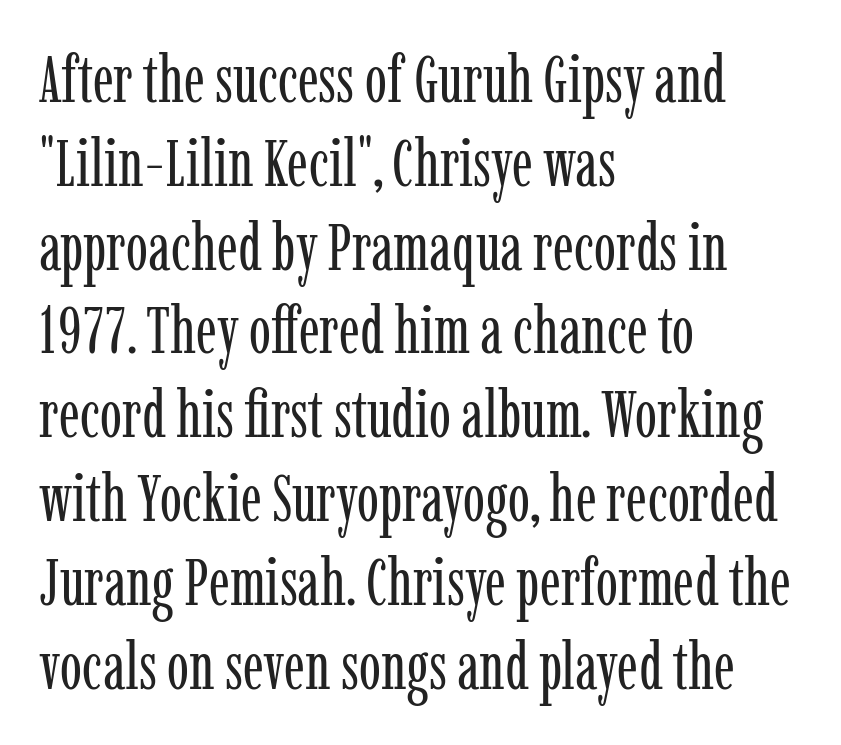
Q: Is the text bold? A: No.
Q: Is the text italic (slanted)? A: No, it is upright.
Q: Is the typeface a serif or a sans-serif typeface? A: Serif.
Q: Is the text underlined? A: No.
Q: How is the paragraph aligned? A: Left-aligned.
Q: Is the spacing between letters normal or unusually wide? A: Normal.
Q: Is the spacing between lines tight, normal or loose? A: Normal.
Q: Width (condensed, normal, or wide)? A: Condensed.
Q: Stroke contrast? A: Low.
Q: x-height? A: Medium.
Q: Monospaced? A: No.
